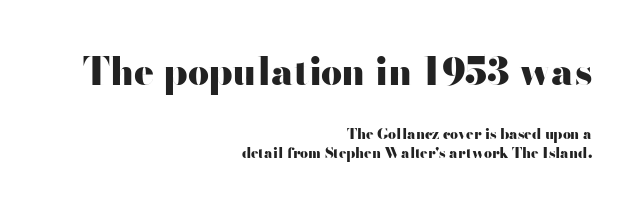
Q: Is the text bold? A: Yes.
Q: Is the text italic (slanted)? A: No, it is upright.
Q: Is the typeface a serif or a sans-serif typeface? A: Serif.
Q: Is the text underlined? A: No.
Q: How is the paragraph aligned? A: Right-aligned.
Q: Is the spacing between letters normal or unusually wide? A: Normal.
Q: Is the spacing between lines tight, normal or loose? A: Normal.
Q: Which block of text is set in a larger size, the first (top) or the second (bottom)? A: The first (top) one.
Q: Width (condensed, normal, or wide)? A: Wide.
Q: Stroke contrast? A: High.
Q: x-height? A: Small.
Q: Monospaced? A: No.
